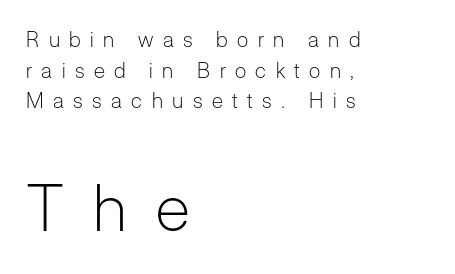
Q: Is the text bold? A: No.
Q: Is the text italic (slanted)? A: No, it is upright.
Q: Is the typeface a serif or a sans-serif typeface? A: Sans-serif.
Q: Is the text underlined? A: No.
Q: How is the paragraph aligned? A: Left-aligned.
Q: Is the spacing between letters normal or unusually wide? A: Unusually wide.
Q: Is the spacing between lines tight, normal or loose? A: Normal.
Q: Which block of text is set in a larger size, the first (top) or the second (bottom)? A: The second (bottom) one.
Q: Width (condensed, normal, or wide)? A: Normal.
Q: Stroke contrast? A: Low.
Q: x-height? A: Medium.
Q: Monospaced? A: No.
